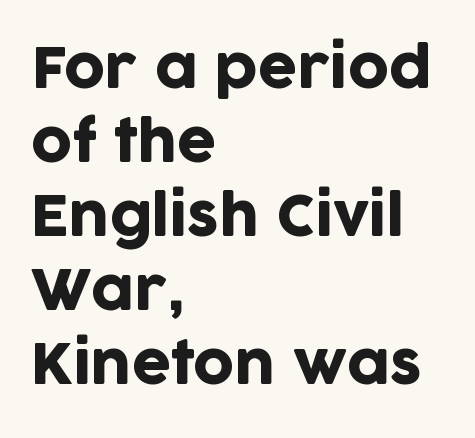
{"serif": "no", "italic": "no", "width": "normal", "stroke_contrast": "low", "x_height": "large", "monospaced": "no", "underline": "no", "align": "left", "line_spacing": "normal", "line_spacing_ratio": 1.32, "letter_spacing": "normal", "letter_spacing_em": 0.0, "glyph_px": 56}
